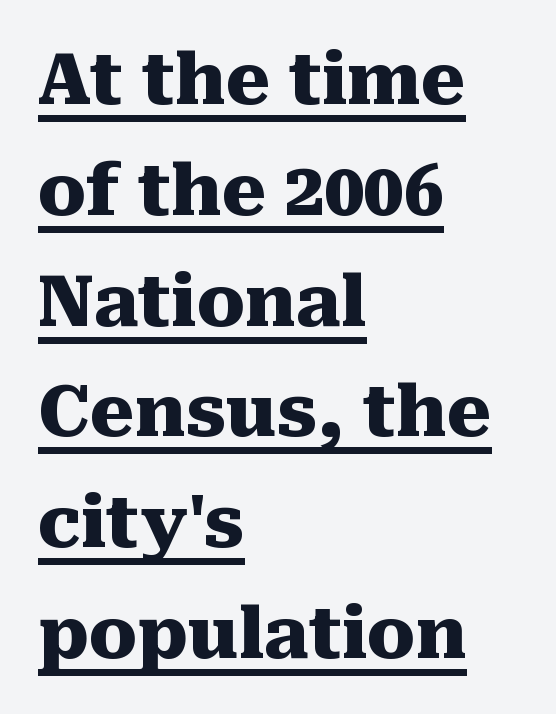
Q: Is the text bold? A: Yes.
Q: Is the text italic (slanted)? A: No, it is upright.
Q: Is the typeface a serif or a sans-serif typeface? A: Serif.
Q: Is the text underlined? A: Yes.
Q: How is the paragraph aligned? A: Left-aligned.
Q: Is the spacing between letters normal or unusually wide? A: Normal.
Q: Is the spacing between lines tight, normal or loose? A: Normal.
Q: Width (condensed, normal, or wide)? A: Normal.
Q: Stroke contrast? A: Medium.
Q: x-height? A: Medium.
Q: Monospaced? A: No.
